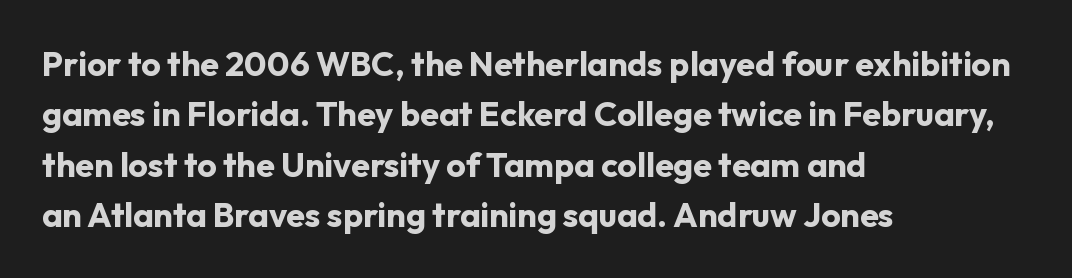
{"serif": "no", "italic": "no", "bold": "yes", "weight": "bold", "width": "normal", "stroke_contrast": "low", "x_height": "medium", "monospaced": "no", "underline": "no", "align": "left", "line_spacing": "normal", "line_spacing_ratio": 1.48, "letter_spacing": "normal", "letter_spacing_em": 0.0, "glyph_px": 34}
